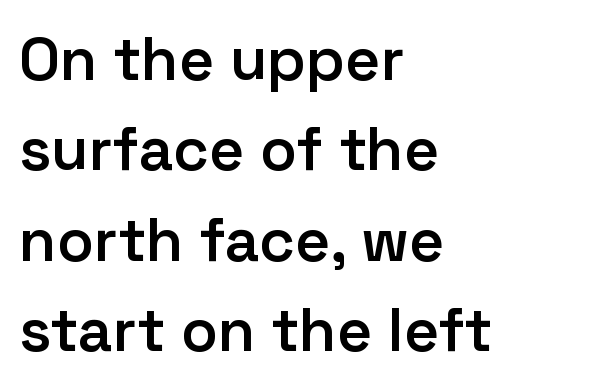
{"serif": "no", "italic": "no", "bold": "semi", "weight": "semibold", "width": "normal", "stroke_contrast": "low", "x_height": "medium", "monospaced": "no", "underline": "no", "align": "left", "line_spacing": "normal", "line_spacing_ratio": 1.48, "letter_spacing": "normal", "letter_spacing_em": 0.0, "glyph_px": 61}
